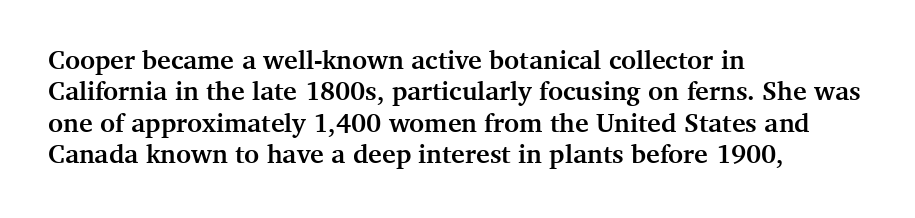
The image shows 26 px bold type, upright; set left-aligned, line spacing 1.21x, normal letter spacing, not underlined.
